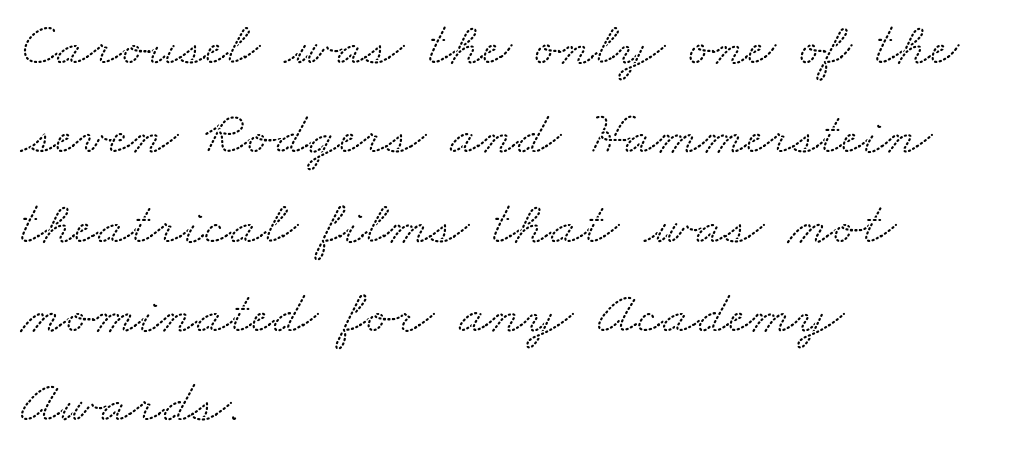
The image shows 62 px wide serif type; set left-aligned, normal line spacing (1.44x), normal letter spacing, not underlined; low stroke contrast and a small x-height.
